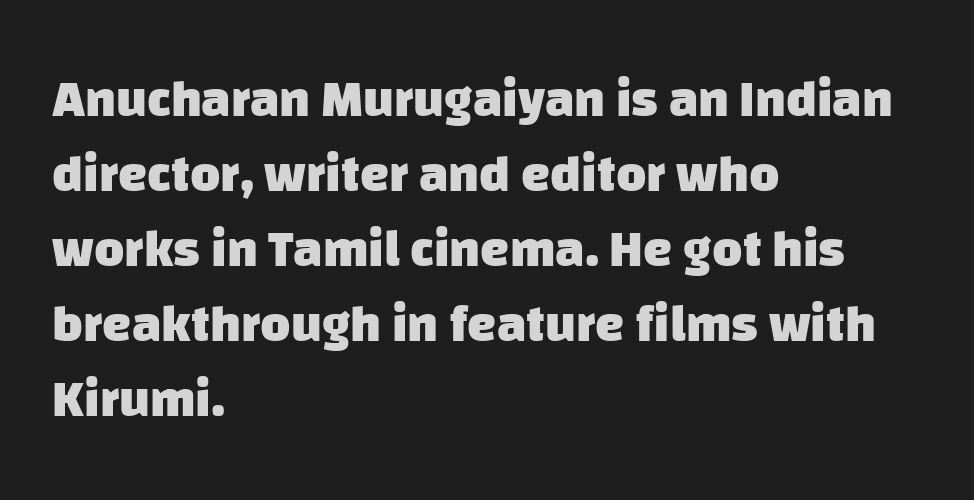
The image shows 52 px heavy sans-serif type; set left-aligned, normal line spacing (1.44x), normal letter spacing, not underlined; low stroke contrast and a large x-height.
